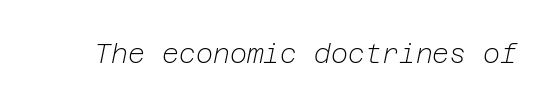
The image shows 26 px text type, italic (leaning right); set normal letter spacing, not underlined.
